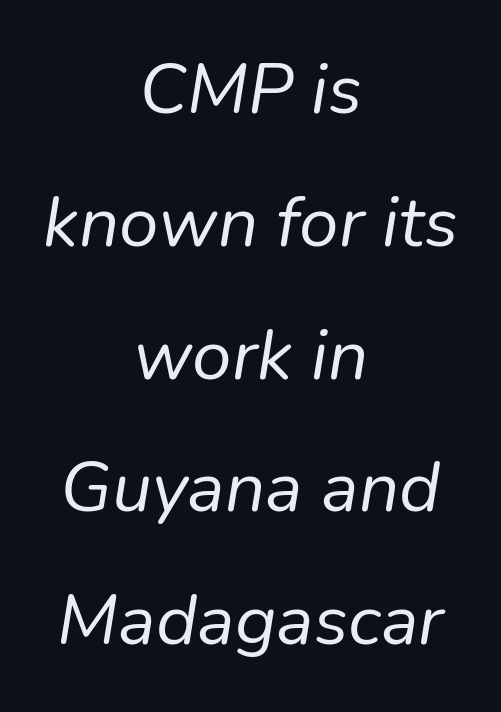
Varying glyph widths throughout — classic text-font behaviour. Between one letter and the next there's only the usual sliver of space. The paragraph shown floats in the horizontal middle. Does the lettering tilt? It does — this is italic. Heft: none added — not bold. Clear beneath every line of the passage.
